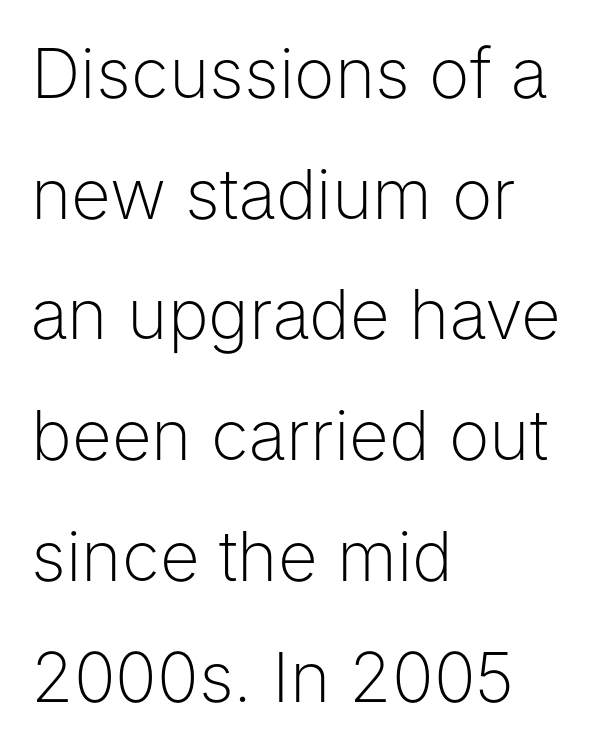
Q: Is the text bold? A: No.
Q: Is the text italic (slanted)? A: No, it is upright.
Q: Is the typeface a serif or a sans-serif typeface? A: Sans-serif.
Q: Is the text underlined? A: No.
Q: How is the paragraph aligned? A: Left-aligned.
Q: Is the spacing between letters normal or unusually wide? A: Normal.
Q: Width (condensed, normal, or wide)? A: Normal.
Q: Stroke contrast? A: Low.
Q: x-height? A: Medium.
Q: Monospaced? A: No.
